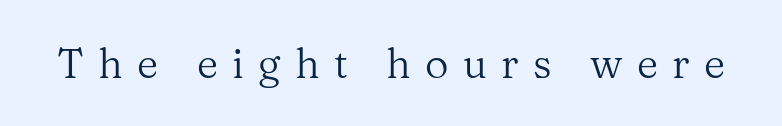
Q: Is the text bold? A: No.
Q: Is the text italic (slanted)? A: No, it is upright.
Q: Is the typeface a serif or a sans-serif typeface? A: Serif.
Q: Is the text underlined? A: No.
Q: Is the spacing between letters normal or unusually wide? A: Unusually wide.
Q: Width (condensed, normal, or wide)? A: Normal.
Q: Stroke contrast? A: Medium.
Q: x-height? A: Medium.
Q: Monospaced? A: No.
